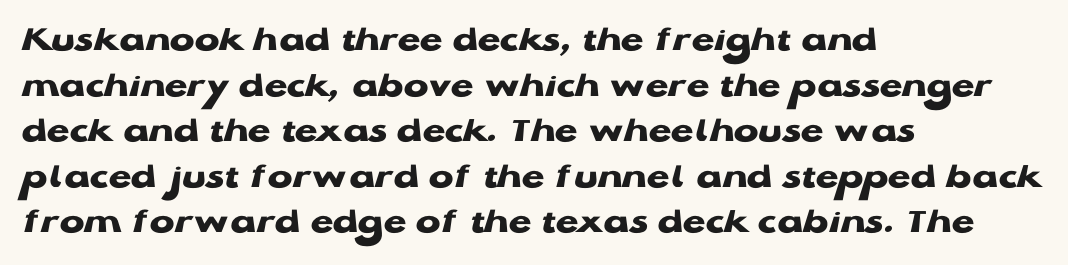
{"serif": "no", "italic": "no", "bold": "yes", "weight": "heavy", "width": "wide", "stroke_contrast": "low", "x_height": "medium", "monospaced": "no", "underline": "no", "align": "left", "line_spacing_ratio": 1.23, "letter_spacing": "normal", "letter_spacing_em": 0.0, "glyph_px": 37}
